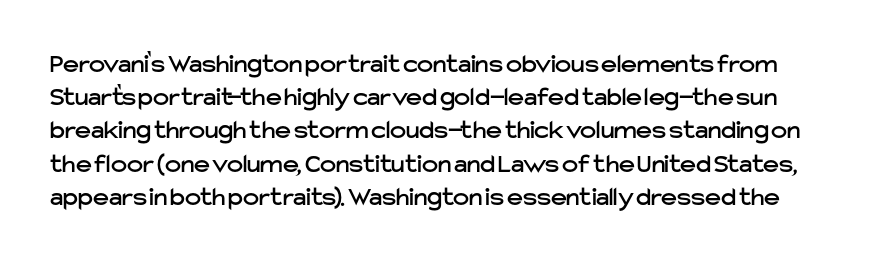
{"italic": "no", "underline": "no", "line_spacing_ratio": 1.23, "letter_spacing": "normal", "letter_spacing_em": 0.0, "glyph_px": 27}
